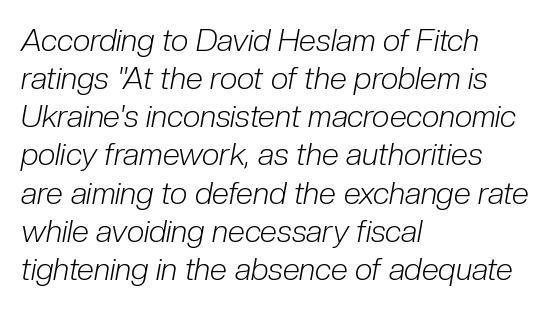
The image shows 31 px light, condensed type, italic (leaning right); set left-aligned, line spacing 1.23x, normal letter spacing, not underlined; low stroke contrast and a medium x-height.
